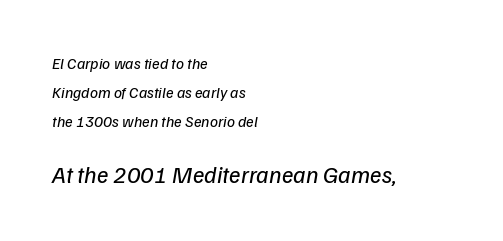
Q: Is the text bold? A: No.
Q: Is the text underlined? A: No.
Q: How is the paragraph aligned? A: Left-aligned.
Q: Is the spacing between letters normal or unusually wide? A: Normal.
Q: Which block of text is set in a larger size, the first (top) or the second (bottom)? A: The second (bottom) one.
